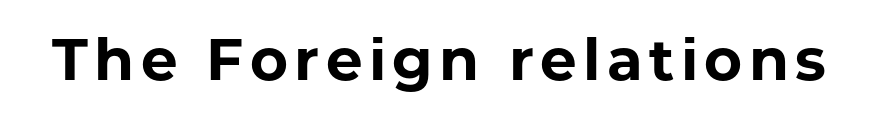
The passage shown is typeset with a sans-serif family. The zone under the glyphs is completely vacant. I'd describe the lettering as bold — thick and assertive. Here the designer chose a conventional face with non-uniform glyph widths. Italic: no, the glyphs are upright roman.
